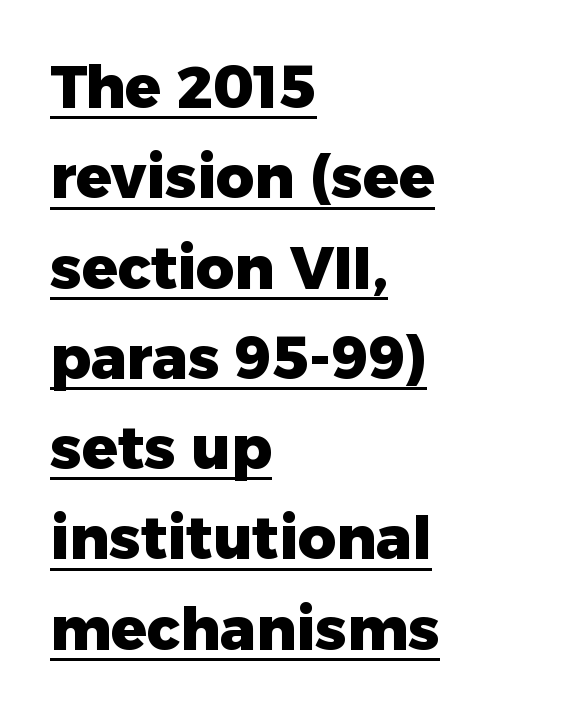
The image shows 59 px heavy sans-serif type, upright; set left-aligned, normal line spacing (1.53x), normal letter spacing, underlined; low stroke contrast and a medium x-height.
